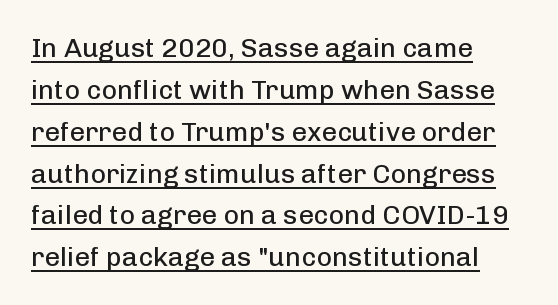
The image shows 27 px text type, upright; set left-aligned, normal line spacing (1.55x), normal letter spacing, underlined.
